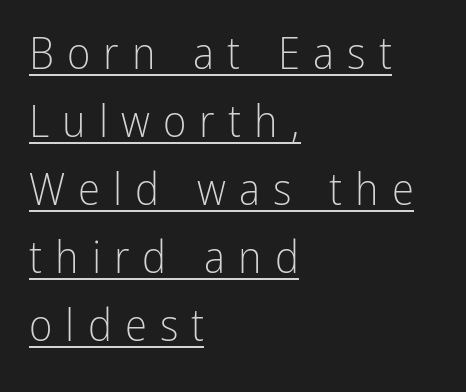
This sample keeps an unexceptional amount of space between lines. The letters carry no serifs — their stems end cleanly without finishing strokes. Check the space under the baseline: a stroke is drawn there. Weight: in the light-to-regular range.
